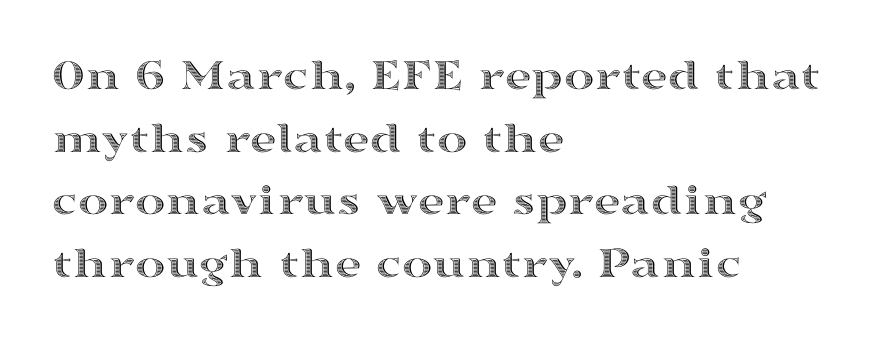
Q: Is the text italic (slanted)? A: No, it is upright.
Q: Is the text underlined? A: No.
Q: How is the paragraph aligned? A: Left-aligned.
Q: Is the spacing between letters normal or unusually wide? A: Normal.
Q: Is the spacing between lines tight, normal or loose? A: Normal.
Q: Width (condensed, normal, or wide)? A: Wide.
Q: x-height? A: Medium.
Q: Monospaced? A: No.
